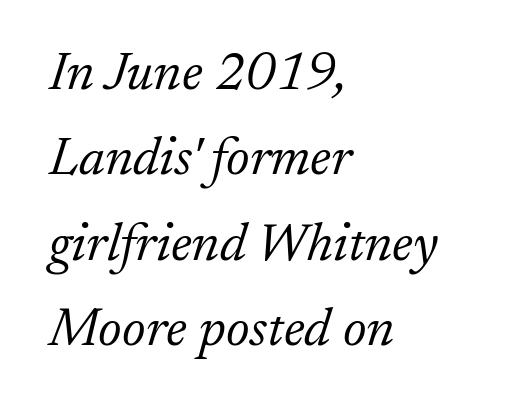
The image shows 54 px light serif type, italic (leaning right); set left-aligned, normal line spacing (1.58x), normal letter spacing, not underlined; low stroke contrast and a small x-height.
